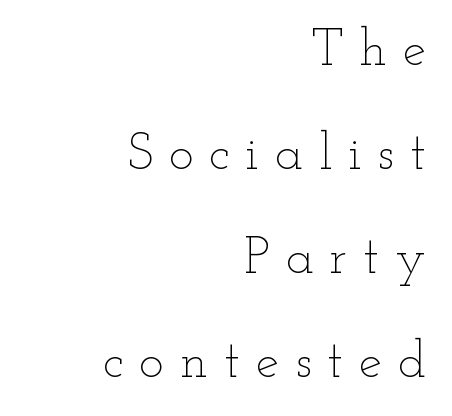
The image shows 52 px thin, wide type, upright; set right-aligned, loose line spacing (2.0x), unusually wide letter spacing (+0.31 em), not underlined; low stroke contrast and a small x-height.
